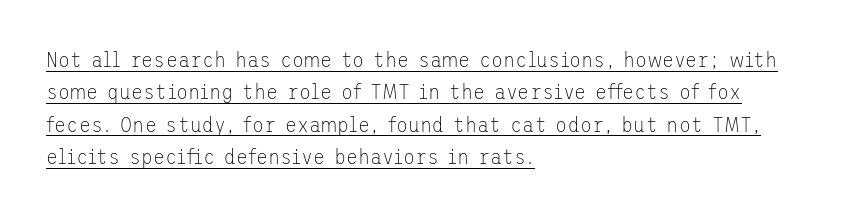
These lines were composed using upright roman letters. You can see a thin bar hugging the bottom of the glyphs. The typesetting does not lean heavy: it is not bold. Leftover space on each line is placed entirely after the last word.
